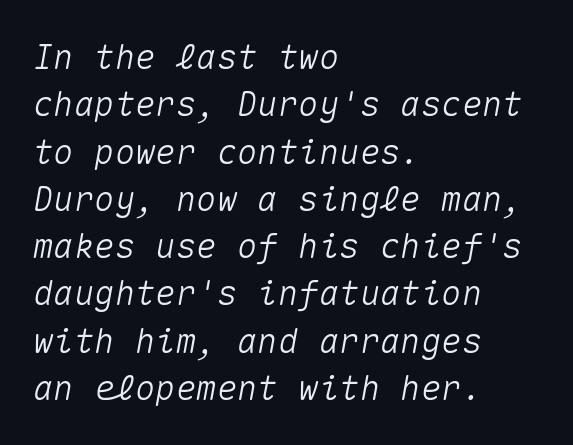
{"italic": "yes", "lean": "right", "slant_degrees": 10, "width": "normal", "stroke_contrast": "medium", "x_height": "medium", "monospaced": "yes", "underline": "no", "align": "left", "line_spacing": "normal", "line_spacing_ratio": 1.39, "letter_spacing": "normal", "letter_spacing_em": 0.0, "glyph_px": 34}
